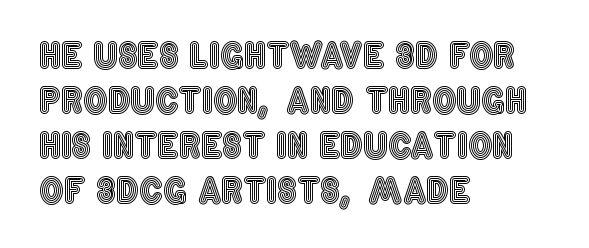
Whoever set this chose a conventional vertical rhythm. The face used here is rendered with its standard letterfit. Unmarked baselines from the first word to the last. The paragraph shown leans on its left margin. The lettering stays uniformly vertical, giving the passage a roman look.
